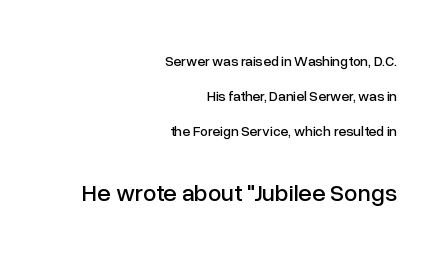
{"italic": "no", "underline": "no", "align": "right", "line_spacing": "loose", "line_spacing_ratio": 2.5, "letter_spacing": "normal", "letter_spacing_em": 0.0, "larger_block": "second", "size_ratio": 1.71, "glyph_px": 24}
